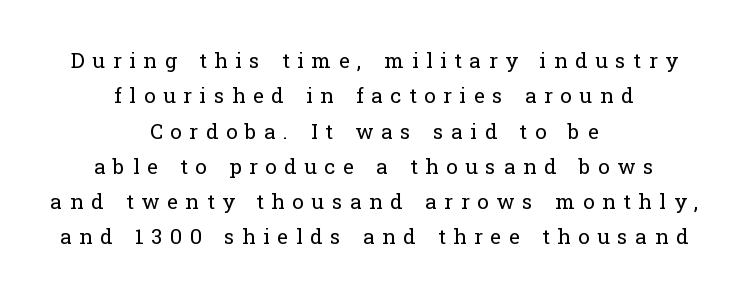
The image shows 21 px text type, upright; set centered, normal line spacing (1.68x), unusually wide letter spacing (+0.36 em), not underlined.
